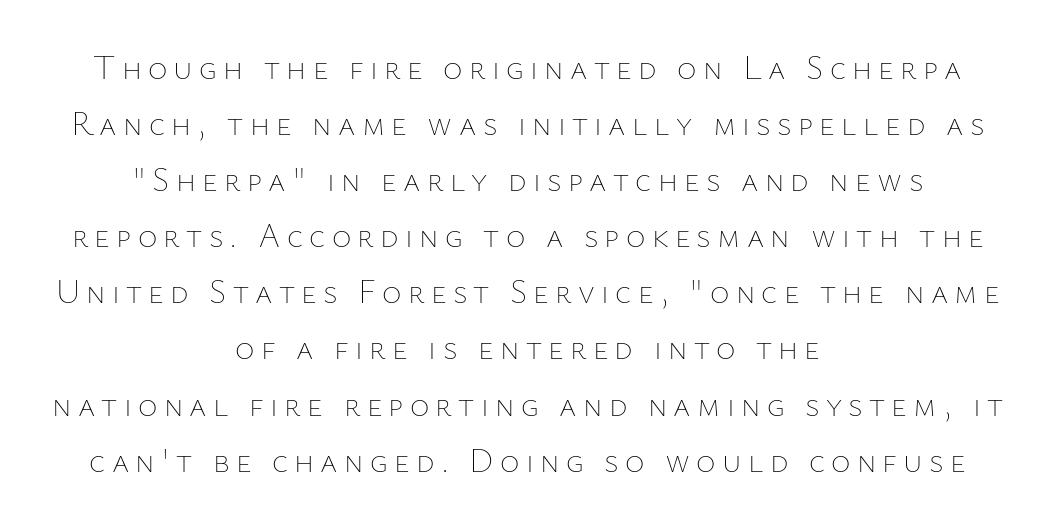
Q: Is the text bold? A: No.
Q: Is the text italic (slanted)? A: No, it is upright.
Q: Is the text underlined? A: No.
Q: How is the paragraph aligned? A: Centered.
Q: Is the spacing between lines tight, normal or loose? A: Normal.
Q: Width (condensed, normal, or wide)? A: Normal.
Q: Stroke contrast? A: Low.
Q: x-height? A: Medium.
Q: Monospaced? A: No.
